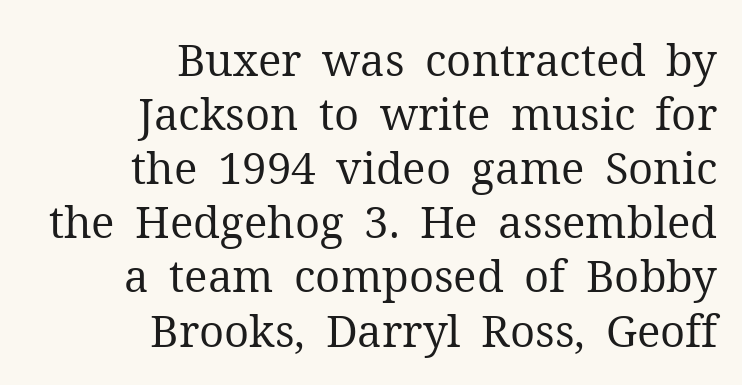
Q: Is the text bold? A: No.
Q: Is the text italic (slanted)? A: No, it is upright.
Q: Is the typeface a serif or a sans-serif typeface? A: Serif.
Q: Is the text underlined? A: No.
Q: How is the paragraph aligned? A: Right-aligned.
Q: Is the spacing between letters normal or unusually wide? A: Normal.
Q: Width (condensed, normal, or wide)? A: Normal.
Q: Stroke contrast? A: Medium.
Q: x-height? A: Medium.
Q: Monospaced? A: No.
